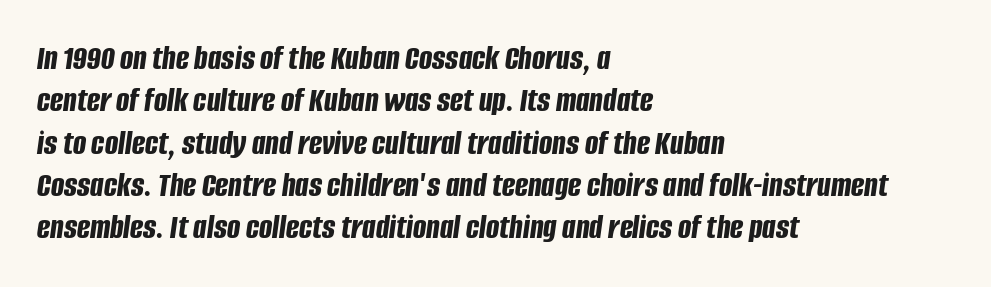
{"italic": "yes", "lean": "right", "slant_degrees": 8, "bold": "yes", "weight": "bold", "width": "condensed", "stroke_contrast": "low", "x_height": "large", "monospaced": "no", "underline": "no", "align": "left", "line_spacing_ratio": 1.21, "letter_spacing": "normal", "letter_spacing_em": 0.0, "glyph_px": 35}
